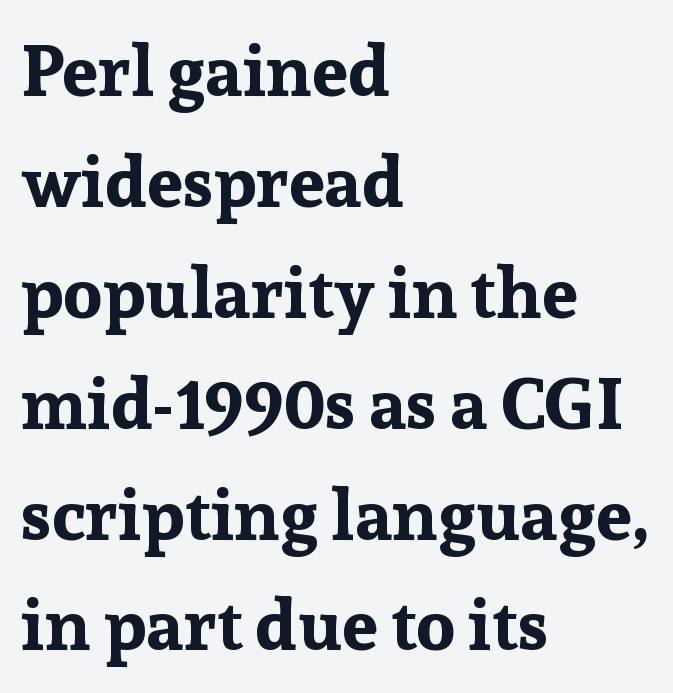
This sample uses an upright cut, with every glyph sitting square on the baseline. Layout note: lines flush left. Typographically, this falls in the serif category. Rule under the text: the space is simply empty. Standard letterfit; no display-style spreading of the glyphs.
